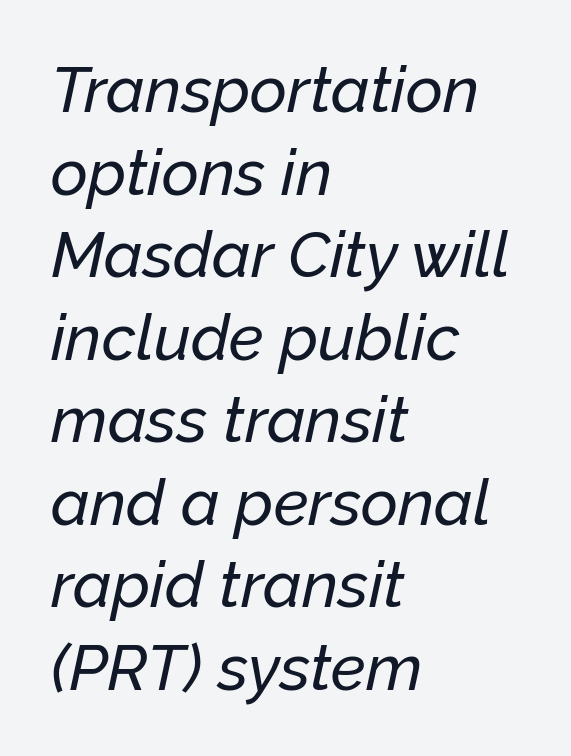
{"italic": "yes", "lean": "right", "slant_degrees": 12, "width": "normal", "stroke_contrast": "low", "x_height": "medium", "monospaced": "no", "underline": "no", "align": "left", "line_spacing": "normal", "line_spacing_ratio": 1.29, "letter_spacing": "normal", "letter_spacing_em": 0.0, "glyph_px": 64}
